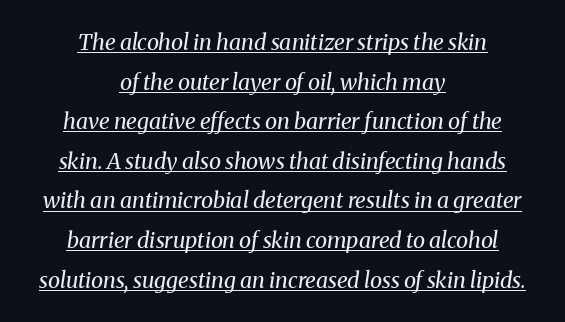
{"italic": "yes", "lean": "right", "slant_degrees": 8, "bold": "no", "underline": "yes", "align": "center", "line_spacing_ratio": 1.8, "letter_spacing": "normal", "letter_spacing_em": 0.0, "glyph_px": 22}
